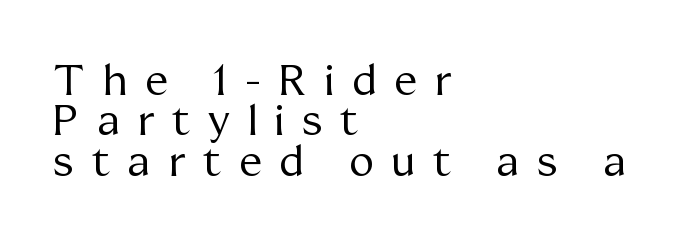
The image shows 42 px regular-weight serif type, upright; set left-aligned, tight line spacing (0.96x), unusually wide letter spacing (+0.43 em), not underlined; medium stroke contrast and a medium x-height.
